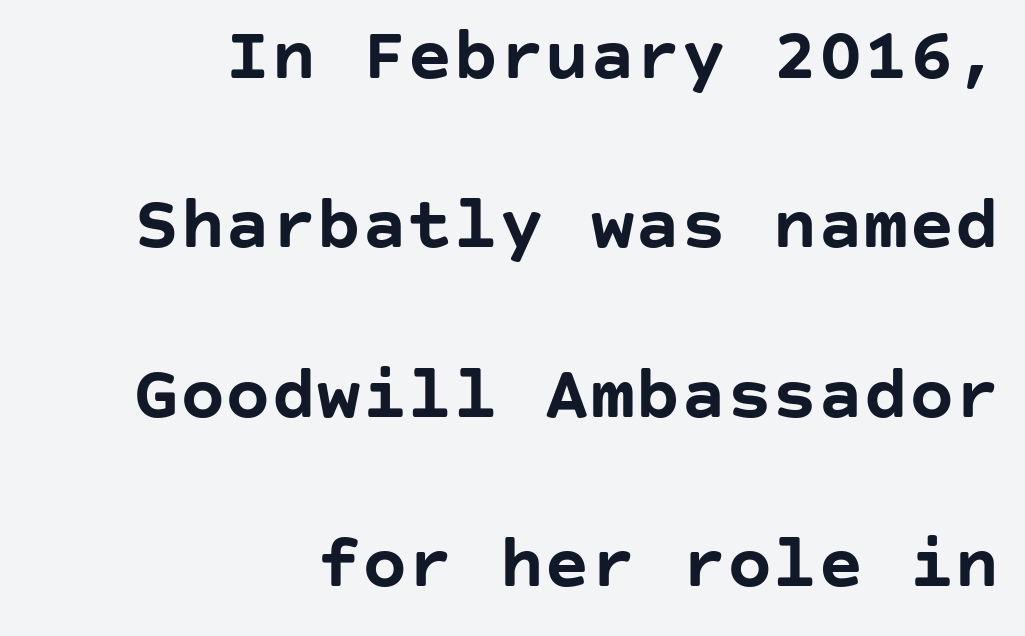
How are the letters spaced? Ordinarily, with no added tracking. The lines are spread far apart with generous leading. Anything drawn beneath the words? Only blank space. Summary of weight: heavy, a full bold. Each line ends at the same right margin while the left side varies.
